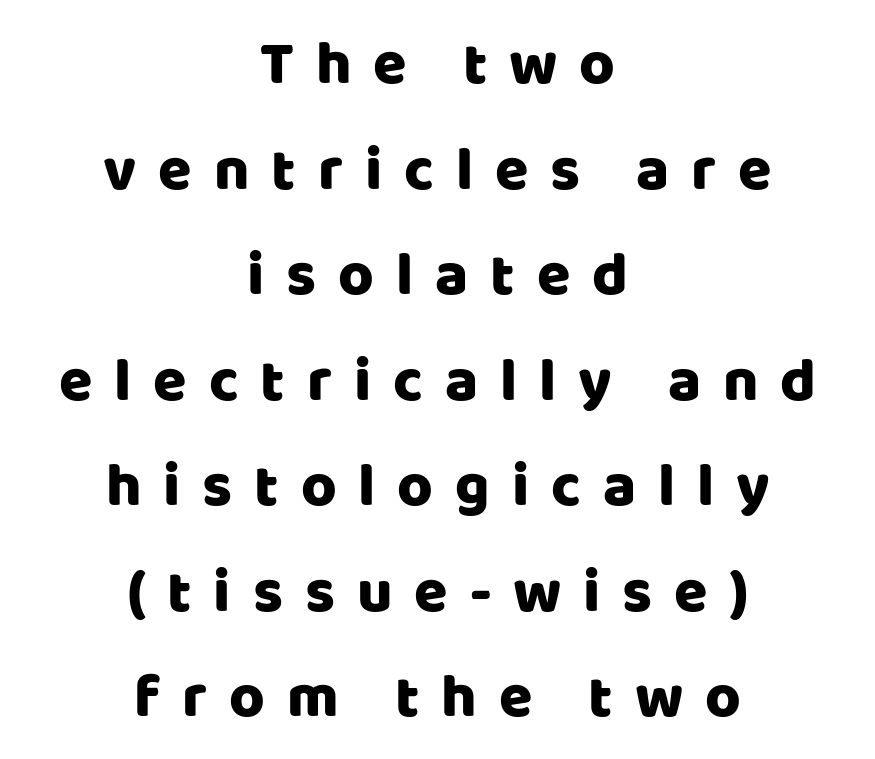
{"serif": "no", "italic": "no", "width": "normal", "stroke_contrast": "low", "x_height": "large", "monospaced": "no", "underline": "no", "align": "center", "line_spacing_ratio": 1.73, "letter_spacing": "wide", "letter_spacing_em": 0.36, "glyph_px": 61}
